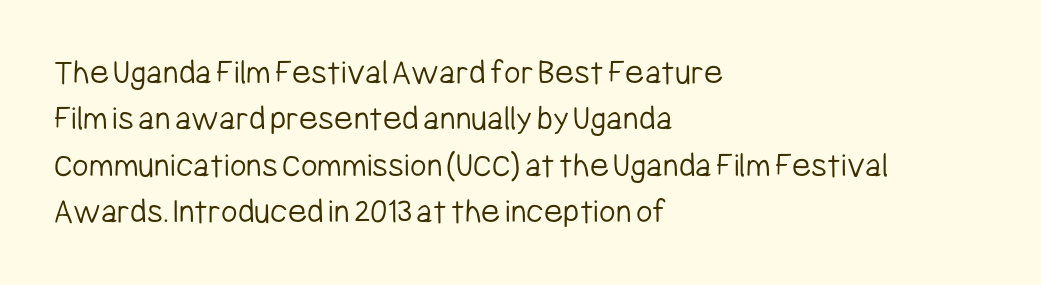
Q: Is the text bold? A: No.
Q: Is the text italic (slanted)? A: No, it is upright.
Q: Is the typeface a serif or a sans-serif typeface? A: Sans-serif.
Q: Is the text underlined? A: No.
Q: How is the paragraph aligned? A: Left-aligned.
Q: Is the spacing between letters normal or unusually wide? A: Normal.
Q: Is the spacing between lines tight, normal or loose? A: Normal.
Q: Width (condensed, normal, or wide)? A: Condensed.
Q: Stroke contrast? A: Low.
Q: x-height? A: Medium.
Q: Monospaced? A: No.
